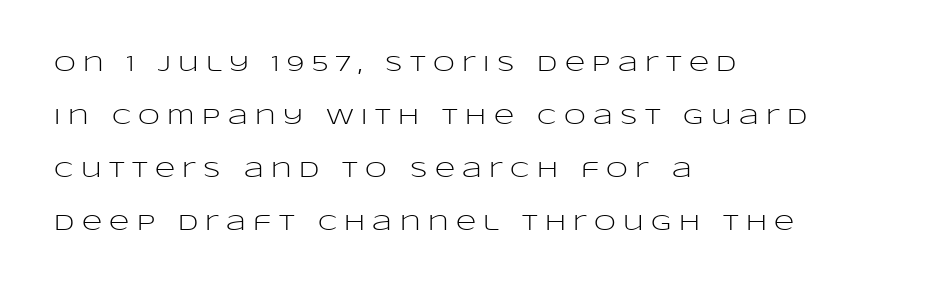
Q: Is the text bold? A: No.
Q: Is the text italic (slanted)? A: No, it is upright.
Q: Is the text underlined? A: No.
Q: How is the paragraph aligned? A: Left-aligned.
Q: Is the spacing between letters normal or unusually wide? A: Unusually wide.
Q: Is the spacing between lines tight, normal or loose? A: Loose.
